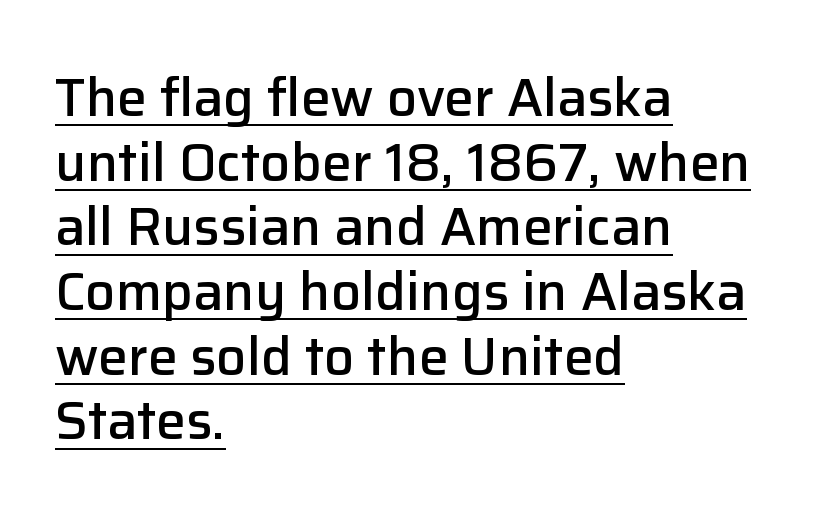
Q: Is the text bold? A: Semi-bold.
Q: Is the text italic (slanted)? A: No, it is upright.
Q: Is the typeface a serif or a sans-serif typeface? A: Sans-serif.
Q: Is the text underlined? A: Yes.
Q: How is the paragraph aligned? A: Left-aligned.
Q: Is the spacing between letters normal or unusually wide? A: Normal.
Q: Width (condensed, normal, or wide)? A: Normal.
Q: Stroke contrast? A: Low.
Q: x-height? A: Medium.
Q: Monospaced? A: No.
